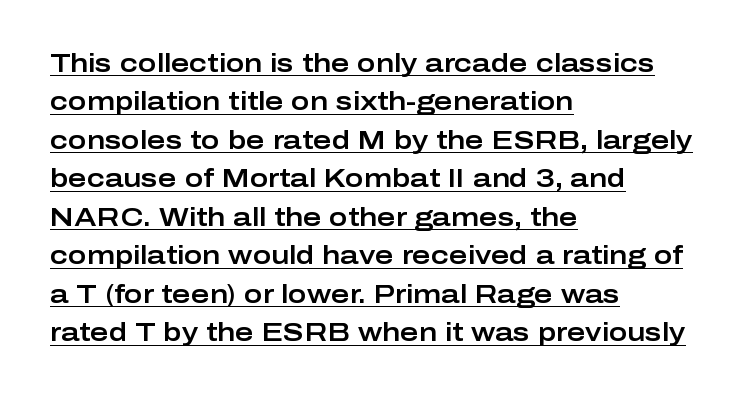
Reading down the block, your eye returns to a fixed left position each line. The passage shown is underscored from start to finish. Evenly set lines give the paragraph a standard silhouette. You can tell it's not italic because the verticals are truly vertical. How are the letters spaced? Ordinarily, with no added tracking.
